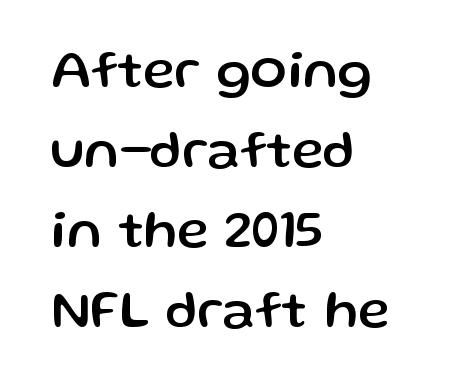
The paragraph has a hard left edge and a soft right edge. Normally led — the rows are evenly, conventionally spaced. The gaps between neighbouring characters are ordinary and unremarkable. The specimen omits any rule beneath the text block's lines. Every stem runs plumb, perpendicular to the baseline.
